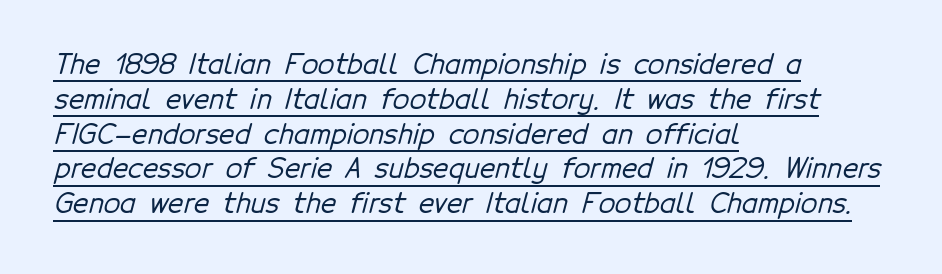
{"underline": "yes", "align": "left", "line_spacing": "normal", "line_spacing_ratio": 1.29, "letter_spacing": "normal", "letter_spacing_em": 0.0, "glyph_px": 27}
